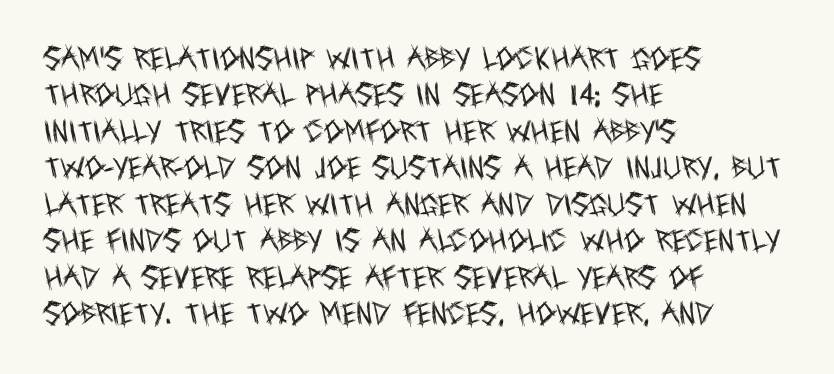
Q: Is the text bold? A: No.
Q: Is the text italic (slanted)? A: No, it is upright.
Q: Is the text underlined? A: No.
Q: How is the paragraph aligned? A: Left-aligned.
Q: Is the spacing between letters normal or unusually wide? A: Normal.
Q: Is the spacing between lines tight, normal or loose? A: Normal.
